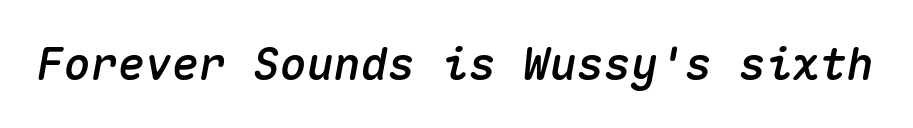
{"italic": "yes", "lean": "right", "slant_degrees": 10, "width": "normal", "stroke_contrast": "medium", "x_height": "medium", "monospaced": "yes", "underline": "no", "letter_spacing": "normal", "letter_spacing_em": 0.0, "glyph_px": 45}
